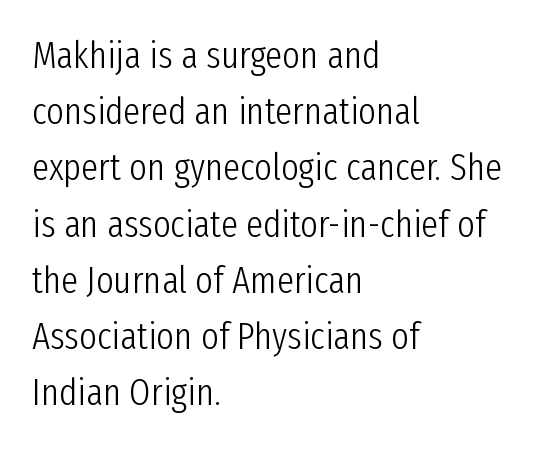
The image shows 38 px light, condensed sans-serif type, upright; set left-aligned, normal line spacing (1.48x), normal letter spacing, not underlined; low stroke contrast and a medium x-height.
